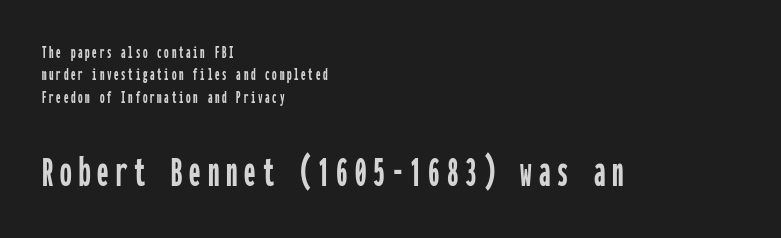
The setting favours the left margin, as ordinary paragraphs usually do. You could count columns in this text — the font is strictly monospaced. Designer's note — italics off, roman on. The specimen omits any rule beneath the text block's lines. Between these two stacked blocks, the lower one wins on size.
